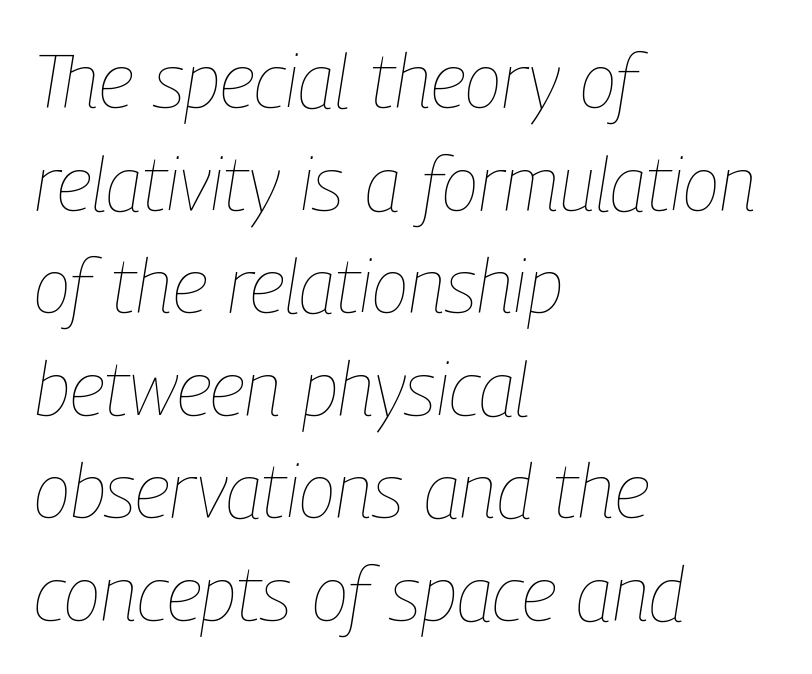
The image shows 76 px thin, condensed type, italic (leaning right); set left-aligned, normal line spacing (1.35x), normal letter spacing, not underlined; low stroke contrast and a medium x-height.
